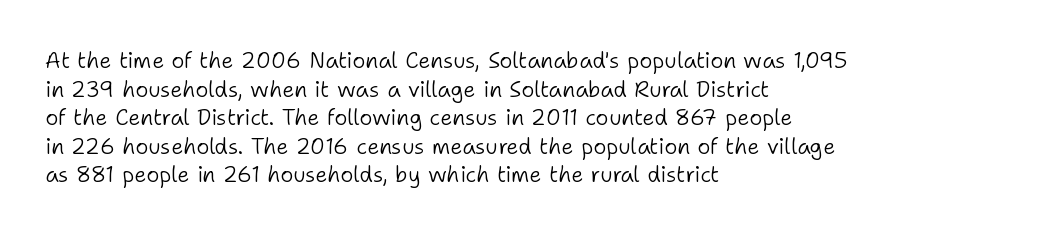
{"italic": "no", "bold": "no", "underline": "no", "align": "left", "line_spacing": "normal", "line_spacing_ratio": 1.3, "letter_spacing": "normal", "letter_spacing_em": 0.0, "glyph_px": 22}
